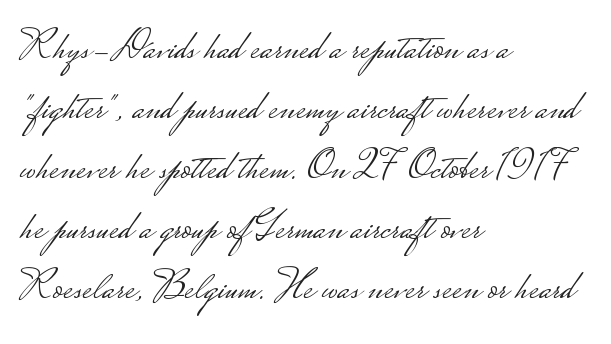
Q: Is the text bold? A: No.
Q: Is the text italic (slanted)? A: Yes.
Q: Is the typeface a serif or a sans-serif typeface? A: Sans-serif.
Q: Is the text underlined? A: No.
Q: How is the paragraph aligned? A: Left-aligned.
Q: Is the spacing between letters normal or unusually wide? A: Normal.
Q: Is the spacing between lines tight, normal or loose? A: Normal.
Q: Width (condensed, normal, or wide)? A: Wide.
Q: Stroke contrast? A: Low.
Q: Monospaced? A: No.
